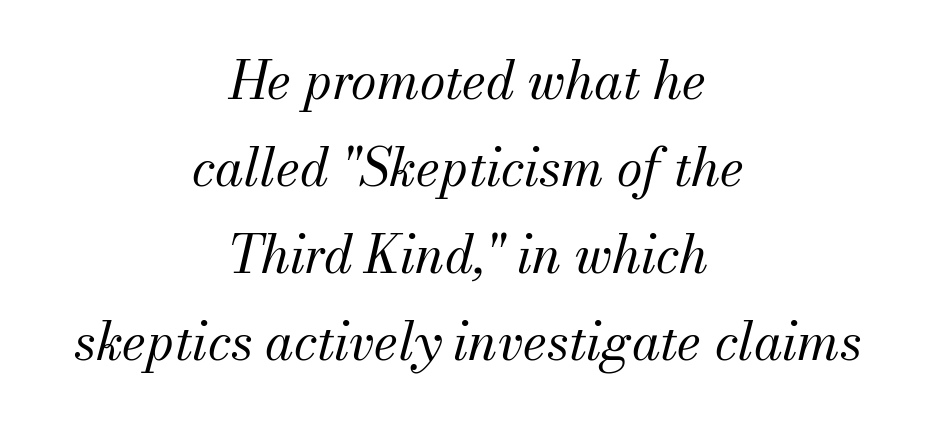
Check under the words: just untouched page. This sample is center-justified, so both line endings float freely. Think standard paragraph weight, or any step lighter than that. Between one letter and the next there's only the usual sliver of space. These lines were composed using italics. Font category for this specimen: serif.
